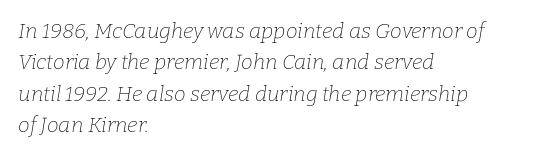
The image shows 21 px text type, italic (leaning right); set left-aligned, normal line spacing (1.5x), normal letter spacing, not underlined.
